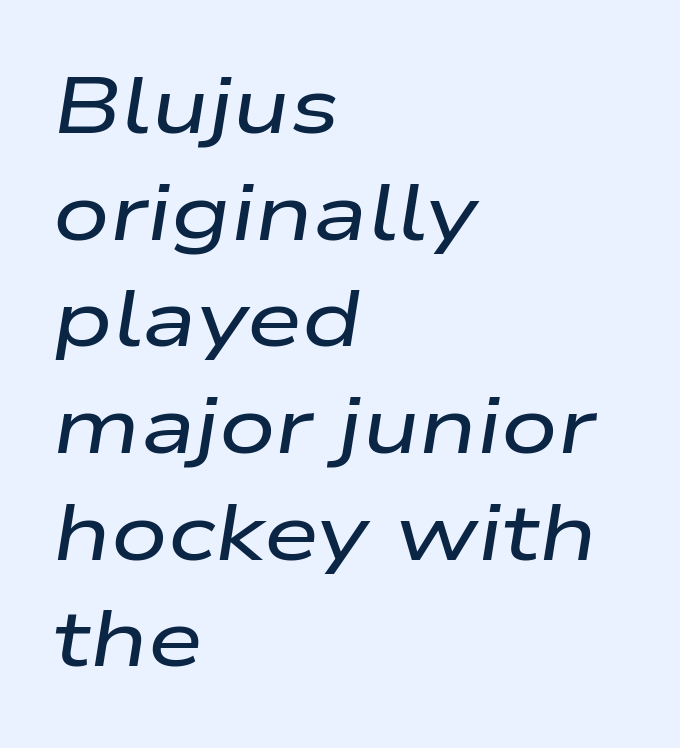
Varying glyph widths throughout — classic text-font behaviour. Regular leading. These lines are set flush left with a ragged right edge. This rendering features lettering with no underline.
